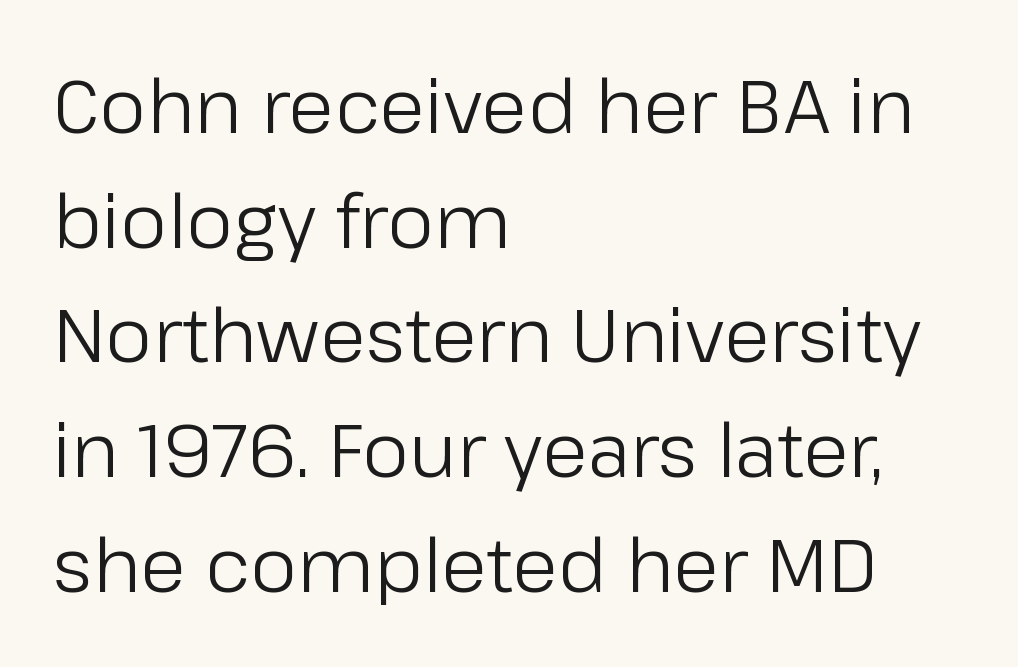
{"serif": "no", "italic": "no", "bold": "no", "weight": "regular", "width": "normal", "stroke_contrast": "low", "x_height": "medium", "monospaced": "no", "underline": "no", "align": "left", "line_spacing": "normal", "line_spacing_ratio": 1.55, "letter_spacing": "normal", "letter_spacing_em": 0.0, "glyph_px": 74}
